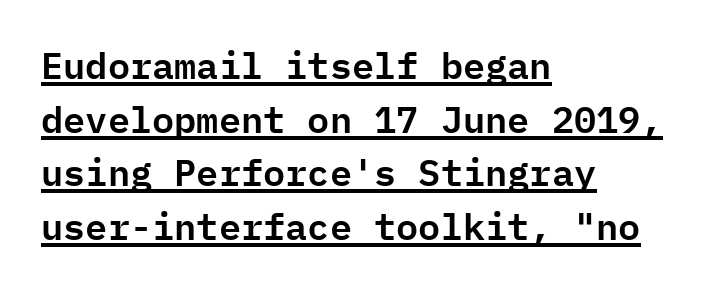
Q: Is the text italic (slanted)? A: No, it is upright.
Q: Is the typeface a serif or a sans-serif typeface? A: Sans-serif.
Q: Is the text underlined? A: Yes.
Q: How is the paragraph aligned? A: Left-aligned.
Q: Is the spacing between letters normal or unusually wide? A: Normal.
Q: Is the spacing between lines tight, normal or loose? A: Normal.
Q: Width (condensed, normal, or wide)? A: Normal.
Q: Stroke contrast? A: Low.
Q: x-height? A: Medium.
Q: Monospaced? A: Yes.
